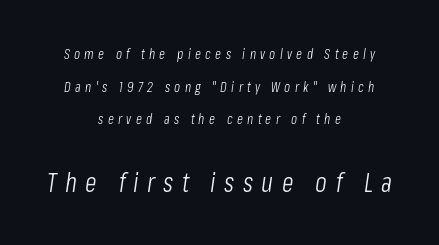
{"italic": "yes", "lean": "right", "slant_degrees": 8, "bold": "no", "underline": "no", "align": "center", "line_spacing": "loose", "line_spacing_ratio": 2.33, "letter_spacing": "wide", "letter_spacing_em": 0.31, "larger_block": "second", "size_ratio": 1.93, "glyph_px": 27}
